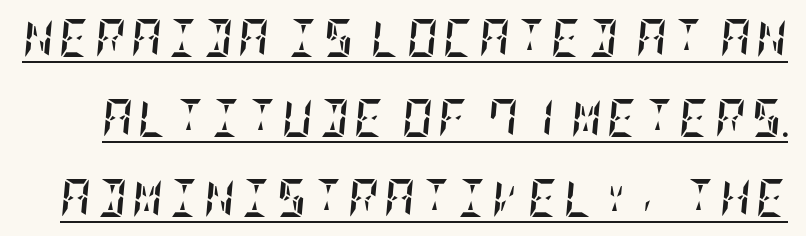
The image shows 38 px semibold, condensed type, italic (leaning right); set loose line spacing (2.1x), underlined; low stroke contrast and a large x-height.
